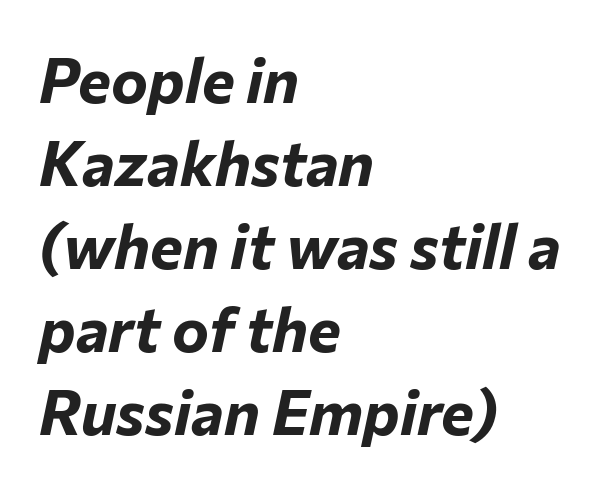
Q: Is the text bold? A: Yes.
Q: Is the text italic (slanted)? A: Yes, it leans right by about 12 degrees.
Q: Is the text underlined? A: No.
Q: How is the paragraph aligned? A: Left-aligned.
Q: Is the spacing between letters normal or unusually wide? A: Normal.
Q: Is the spacing between lines tight, normal or loose? A: Normal.
Q: Width (condensed, normal, or wide)? A: Normal.
Q: Stroke contrast? A: Low.
Q: x-height? A: Medium.
Q: Monospaced? A: No.
